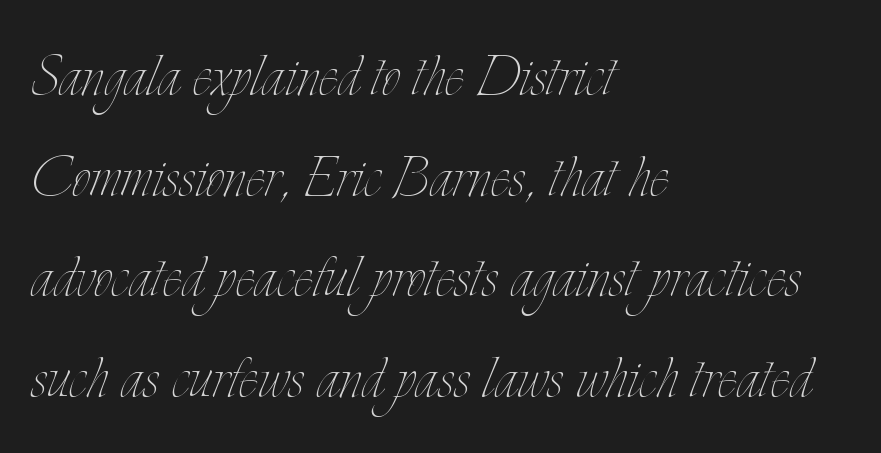
The image shows 74 px thin, condensed type; set left-aligned, normal line spacing (1.36x), normal letter spacing, not underlined; low stroke contrast and a small x-height.
